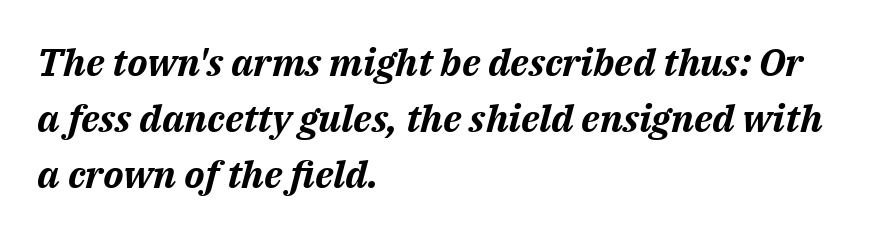
{"italic": "yes", "lean": "right", "slant_degrees": 14, "bold": "yes", "weight": "bold", "width": "normal", "stroke_contrast": "medium", "x_height": "medium", "monospaced": "no", "underline": "no", "align": "left", "line_spacing": "normal", "line_spacing_ratio": 1.47, "letter_spacing": "normal", "letter_spacing_em": 0.0, "glyph_px": 38}
